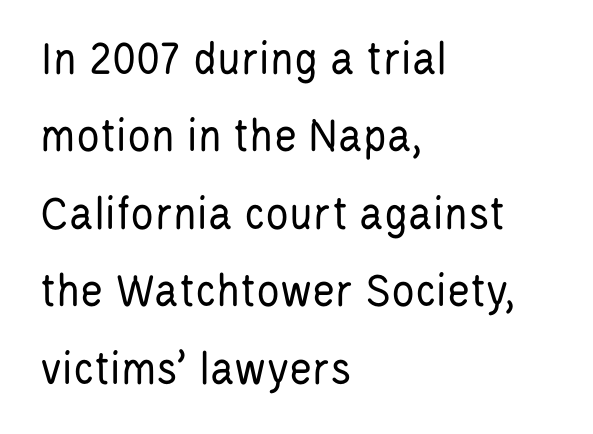
Stems and bowls with no extra thickness — not bold. A classic flush-left, rag-right setting is used for this passage. Unmarked baselines from the first word to the last. The axis of the letterforms is exactly vertical.
